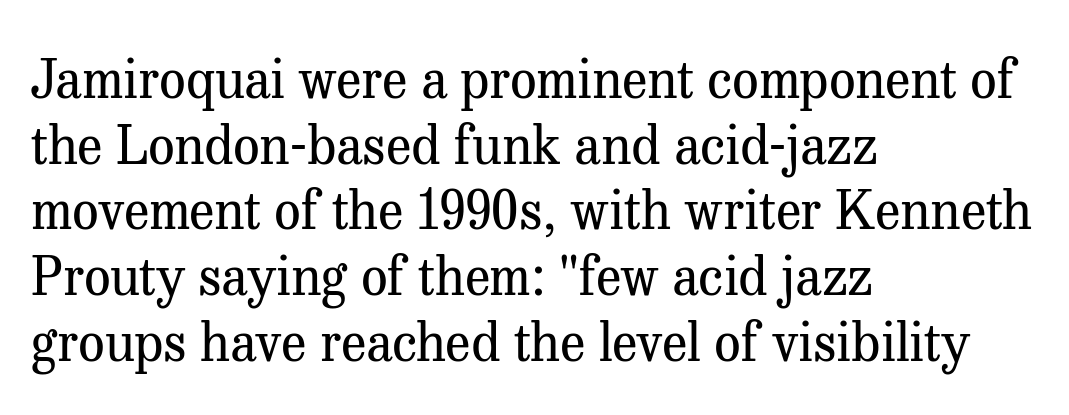
The image shows 53 px regular-weight serif type, upright; set left-aligned, line spacing 1.24x, normal letter spacing, not underlined; medium stroke contrast and a medium x-height.
